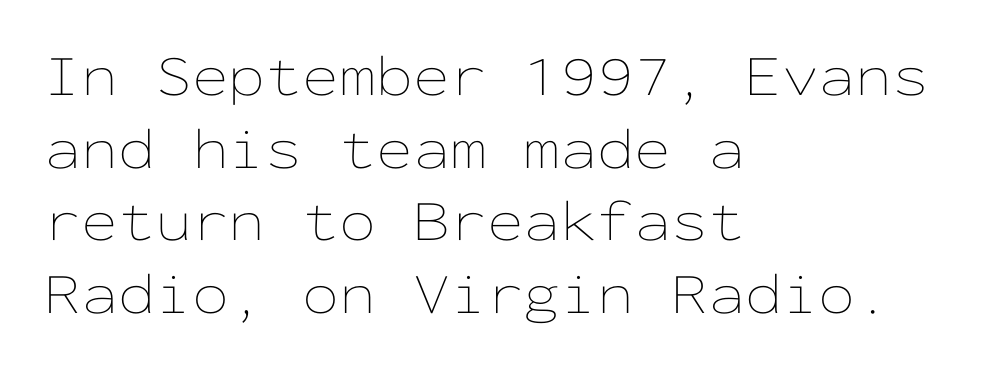
Q: Is the text bold? A: No.
Q: Is the text italic (slanted)? A: No, it is upright.
Q: Is the text underlined? A: No.
Q: How is the paragraph aligned? A: Left-aligned.
Q: Is the spacing between letters normal or unusually wide? A: Normal.
Q: Width (condensed, normal, or wide)? A: Wide.
Q: Stroke contrast? A: Low.
Q: x-height? A: Medium.
Q: Monospaced? A: Yes.
